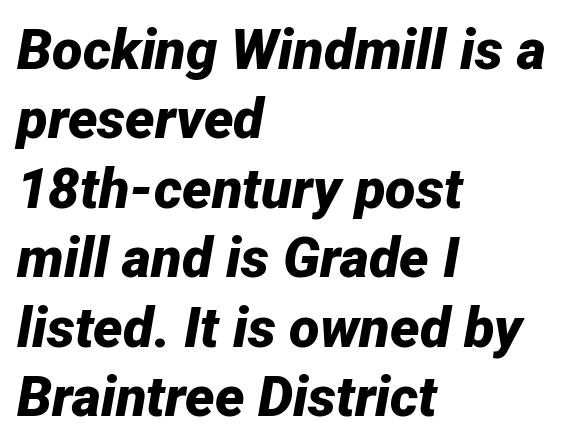
Q: Is the text bold? A: Yes.
Q: Is the text italic (slanted)? A: Yes, it leans right by about 12 degrees.
Q: Is the text underlined? A: No.
Q: How is the paragraph aligned? A: Left-aligned.
Q: Is the spacing between letters normal or unusually wide? A: Normal.
Q: Width (condensed, normal, or wide)? A: Normal.
Q: Stroke contrast? A: Low.
Q: x-height? A: Medium.
Q: Monospaced? A: No.
